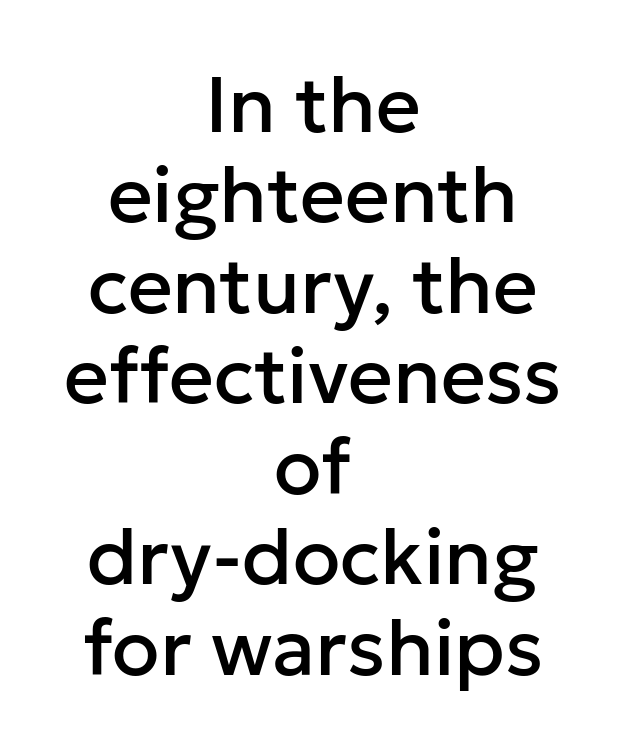
Posture: straight, roman, zero tilt. I'd call this a sans setting — the letters go barefoot. The rendering positions every line midway between the sides. Glyph-to-glyph distance matches everyday printed text. The specimen omits any rule beneath the text block's lines.
